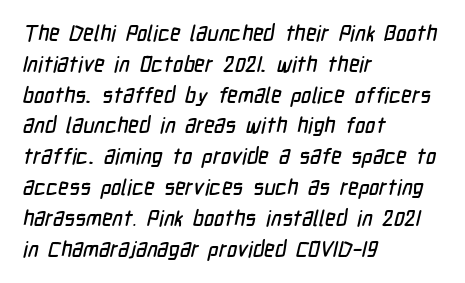
Letters rest on an invisible, unmarked baseline. How would I describe the line gaps? Plain and ordinary. Each word holds together tightly as a unit, with standard inter-letter gaps. These lines stack with their left ends in a neat column.
